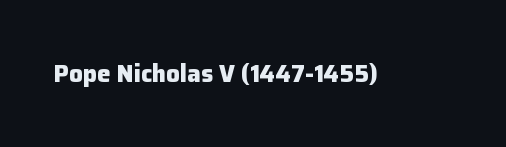
Q: Is the text bold? A: Yes.
Q: Is the text italic (slanted)? A: No, it is upright.
Q: Is the text underlined? A: No.
Q: Is the spacing between letters normal or unusually wide? A: Normal.
